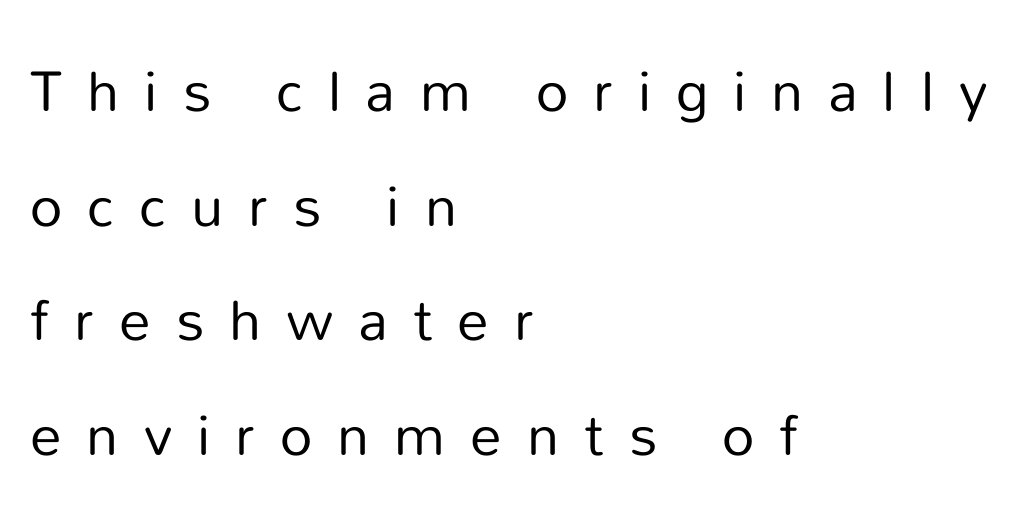
A typesetter would call this proportional, since set widths differ per character. What kind of face is this? One without serifs — a sans. Is this a heavy cut? Hardly; it is regular or lighter. No italicization has been applied; the sample stays upright.
